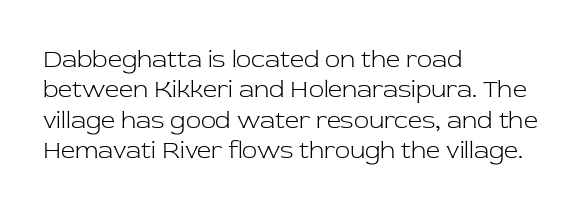
The image shows 25 px text type, upright; set left-aligned, line spacing 1.22x, normal letter spacing, not underlined.
